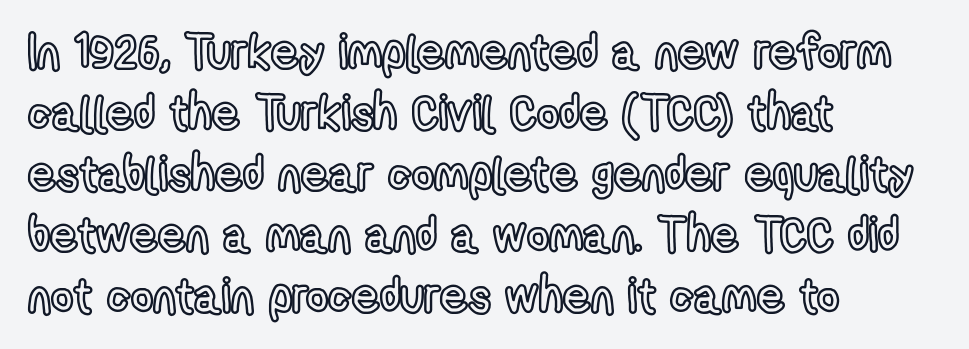
{"italic": "no", "width": "condensed", "x_height": "medium", "monospaced": "no", "underline": "no", "align": "left", "line_spacing": "normal", "line_spacing_ratio": 1.27, "letter_spacing": "normal", "letter_spacing_em": 0.0, "glyph_px": 48}
